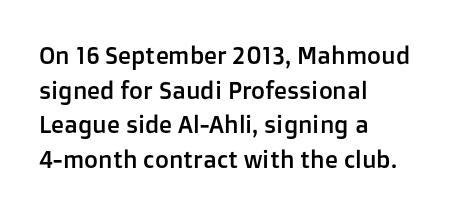
Q: Is the text italic (slanted)? A: No, it is upright.
Q: Is the text underlined? A: No.
Q: How is the paragraph aligned? A: Left-aligned.
Q: Is the spacing between letters normal or unusually wide? A: Normal.
Q: Is the spacing between lines tight, normal or loose? A: Normal.
